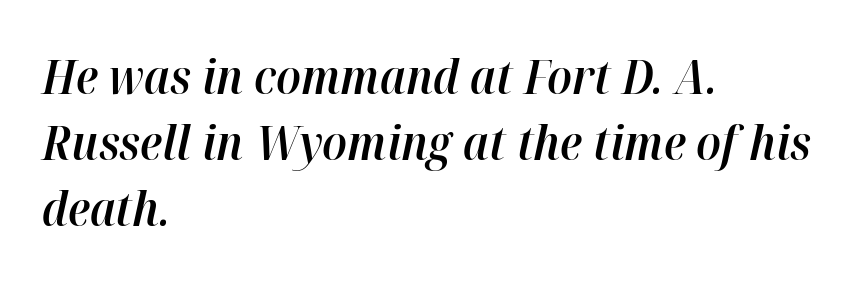
The passage shown is typed in a proportional face where columns would drift. The rendering uses a semibold face; strokes are thickened but not to full bold. Rows of type keep a routine distance in the vertical direction. Italic: yes, the glyphs are oblique. There is no visible air inserted between adjacent glyphs. Descenders are the only things crossing below the line.
